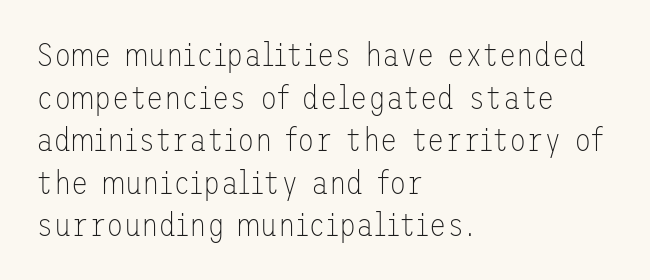
Q: Is the text bold? A: No.
Q: Is the text italic (slanted)? A: No, it is upright.
Q: Is the typeface a serif or a sans-serif typeface? A: Sans-serif.
Q: Is the text underlined? A: No.
Q: How is the paragraph aligned? A: Left-aligned.
Q: Is the spacing between letters normal or unusually wide? A: Normal.
Q: Is the spacing between lines tight, normal or loose? A: Normal.
Q: Width (condensed, normal, or wide)? A: Normal.
Q: Stroke contrast? A: Low.
Q: x-height? A: Medium.
